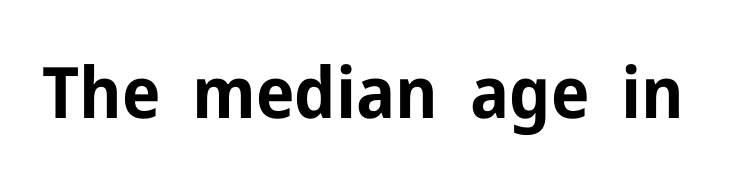
{"serif": "no", "italic": "no", "bold": "yes", "weight": "bold", "width": "normal", "stroke_contrast": "low", "x_height": "medium", "monospaced": "no", "underline": "no", "letter_spacing": "normal", "letter_spacing_em": 0.0, "glyph_px": 71}
